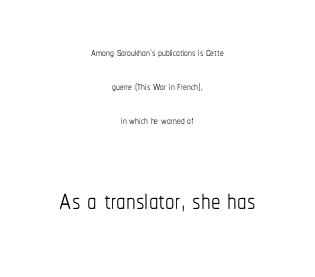
{"italic": "no", "bold": "no", "weight": "thin", "width": "condensed", "stroke_contrast": "low", "x_height": "medium", "monospaced": "no", "underline": "no", "align": "center", "line_spacing": "loose", "line_spacing_ratio": 2.26, "letter_spacing": "normal", "letter_spacing_em": 0.0, "larger_block": "second", "size_ratio": 2.53, "glyph_px": 38}
